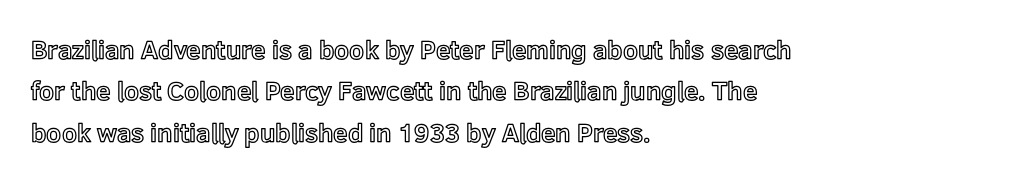
The image shows 26 px text type, upright; set left-aligned, normal line spacing (1.59x), normal letter spacing, not underlined.
